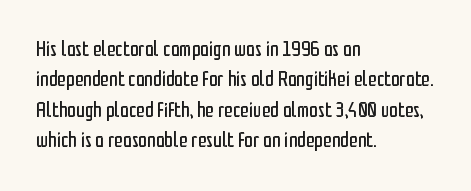
The image shows 22 px text type, upright; set left-aligned, normal line spacing (1.38x), normal letter spacing, not underlined.
